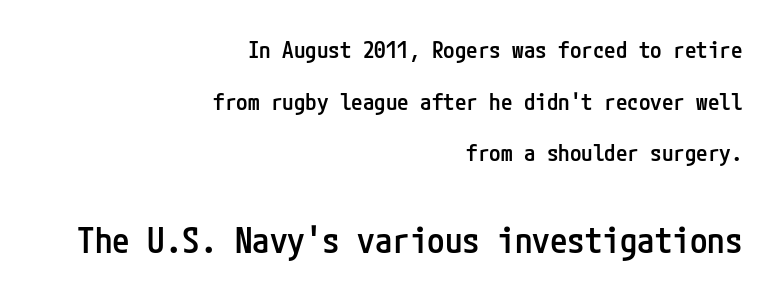
Notice how the stems are strictly vertical — no italics here. Stems and bowls a touch heavier than normal — semibold. Is the lower block the larger one? Yes — the lower block carries the bigger type. Is this a sans? Yes — the strokes have no serifs.
